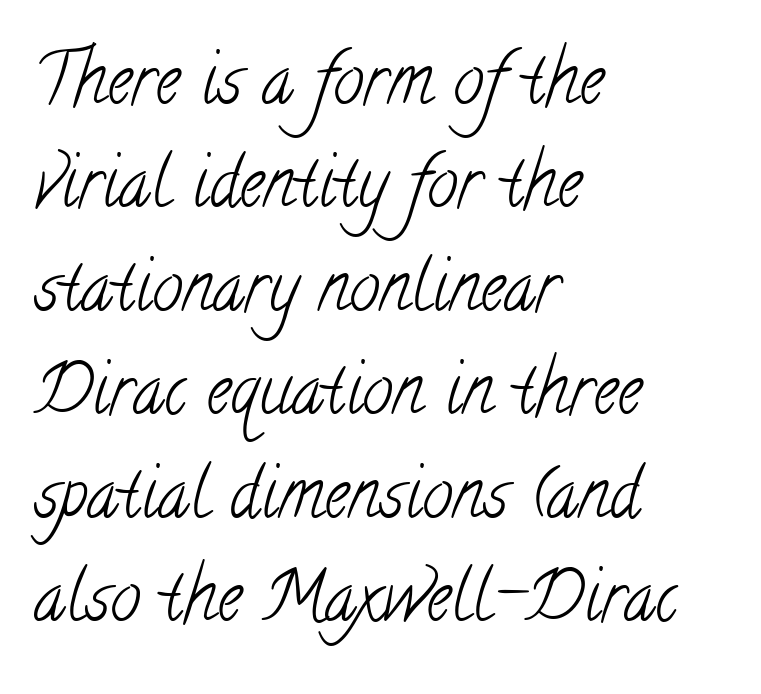
{"bold": "no", "weight": "light", "width": "condensed", "stroke_contrast": "low", "x_height": "small", "monospaced": "no", "underline": "no", "align": "left", "line_spacing": "normal", "line_spacing_ratio": 1.5, "letter_spacing": "normal", "letter_spacing_em": 0.0, "glyph_px": 69}
